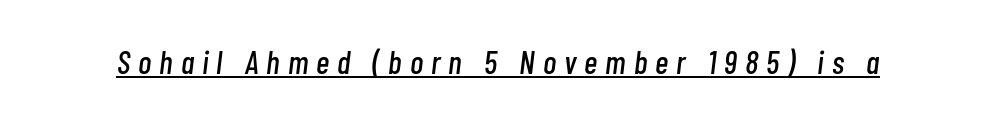
Do the characters align in a grid? No, the font is proportional. The passage shown is underscored from start to finish. Would a proofreader flag this as italicized? Yes. The tracking jumps out immediately: characters are airy and widely separated.
